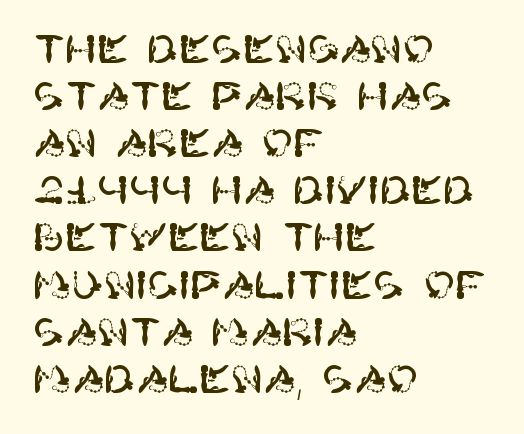
{"serif": "no", "italic": "no", "width": "normal", "stroke_contrast": "high", "x_height": "large", "underline": "no", "align": "left", "line_spacing_ratio": 1.24, "letter_spacing": "normal", "letter_spacing_em": 0.0, "glyph_px": 38}
